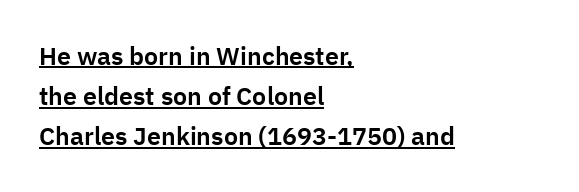
Leftover space on each line is placed entirely after the last word. The type is set solid horizontally, with unmodified tracking. Underlined type. If you drew a line through each stem, it would be perfectly vertical. The passage shown stacks its lines at a standard gap.
